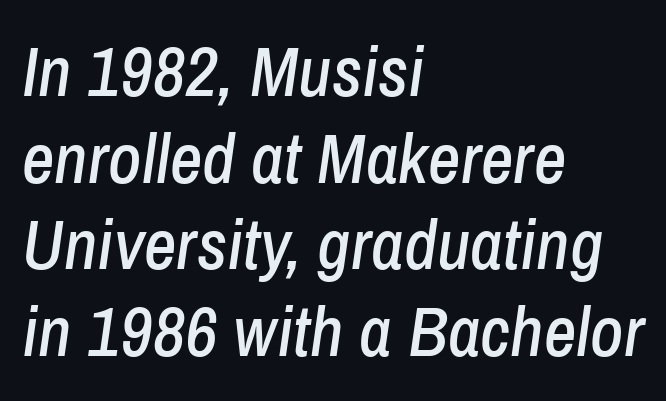
The image shows 71 px condensed type, italic (leaning right); set left-aligned, line spacing 1.22x, normal letter spacing, not underlined; low stroke contrast and a medium x-height.
